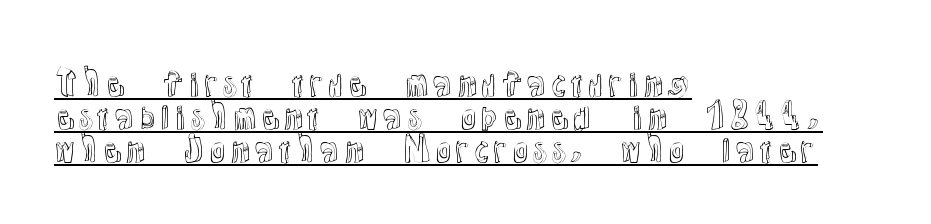
{"italic": "no", "width": "normal", "x_height": "medium", "monospaced": "no", "underline": "yes", "align": "left", "line_spacing": "tight", "line_spacing_ratio": 0.97, "letter_spacing": "normal", "letter_spacing_em": 0.0, "glyph_px": 34}
